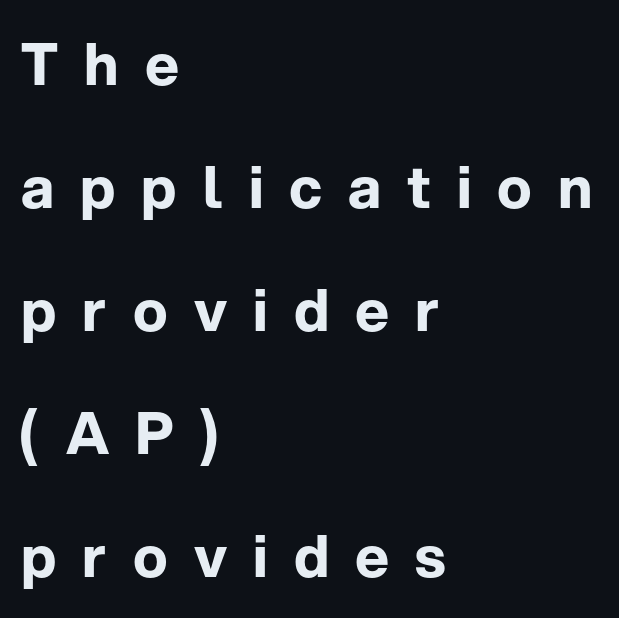
Unmarked baselines from the first word to the last. What stands out about the letter spacing? Its width — letters are far apart. The designer went with a sans here, leaving each stem footless. Baseline-to-baseline distance is far greater than the letter height.
